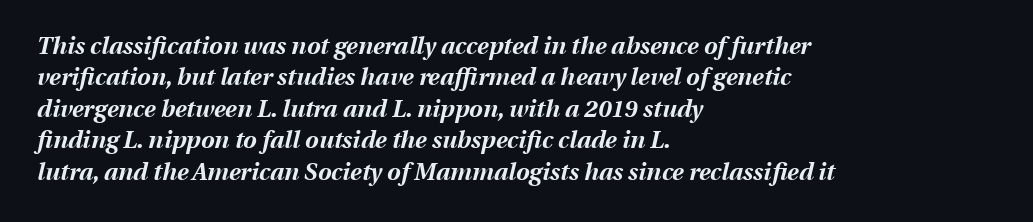
{"italic": "yes", "lean": "right", "slant_degrees": 13, "bold": "yes", "underline": "no", "align": "left", "line_spacing": "normal", "line_spacing_ratio": 1.31, "letter_spacing": "normal", "letter_spacing_em": 0.0, "glyph_px": 24}
